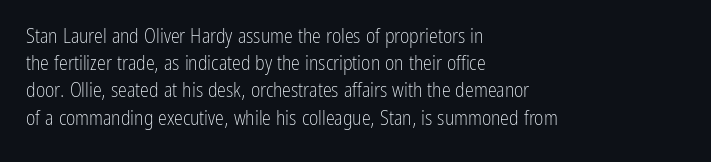
Q: Is the text bold? A: No.
Q: Is the text italic (slanted)? A: No, it is upright.
Q: Is the text underlined? A: No.
Q: How is the paragraph aligned? A: Left-aligned.
Q: Is the spacing between letters normal or unusually wide? A: Normal.
Q: Is the spacing between lines tight, normal or loose? A: Normal.
